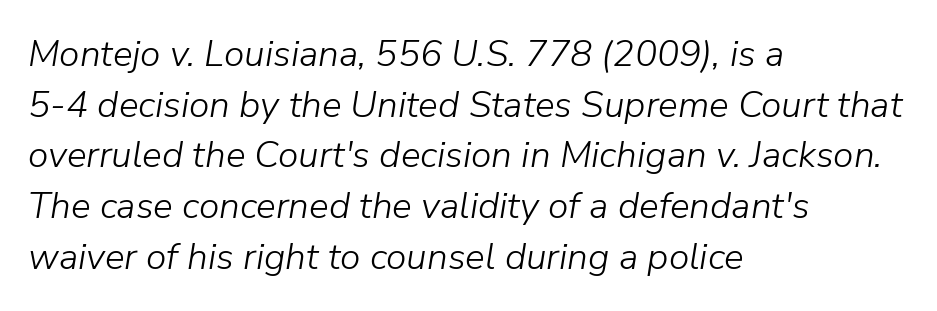
The image shows 37 px light type, italic (leaning right); set left-aligned, normal line spacing (1.37x), normal letter spacing, not underlined; low stroke contrast and a medium x-height.
